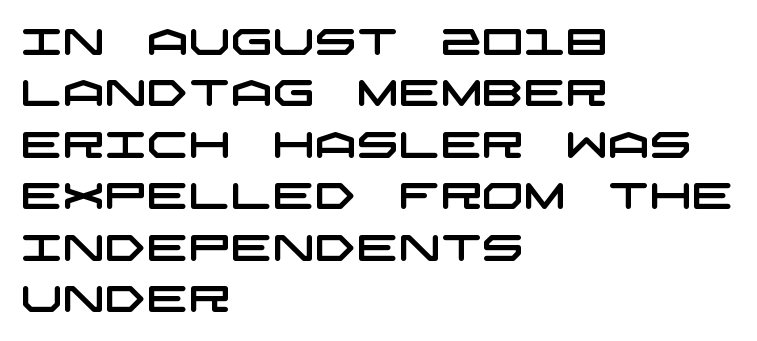
The area under the type is left untouched. Type style note: lacks serifs. This rendering uses left alignment, leaving the right contour irregular. Whoever set this chose a conventional vertical rhythm. Is the letter spacing exaggerated? No — it looks like the ordinary default.
